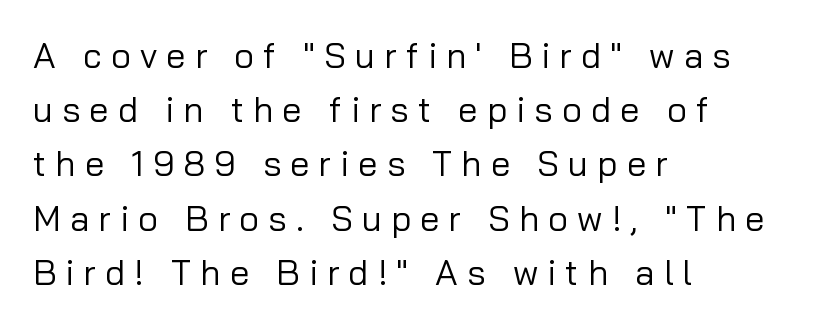
The image shows 35 px regular-weight sans-serif type, upright; set left-aligned, normal line spacing (1.55x), unusually wide letter spacing (+0.26 em), not underlined; low stroke contrast and a medium x-height.
